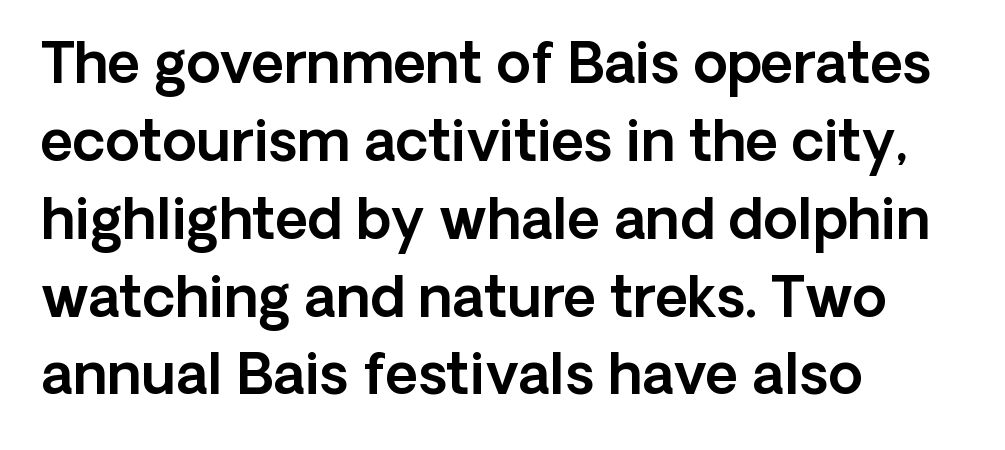
Q: Is the text italic (slanted)? A: No, it is upright.
Q: Is the typeface a serif or a sans-serif typeface? A: Sans-serif.
Q: Is the text underlined? A: No.
Q: How is the paragraph aligned? A: Left-aligned.
Q: Is the spacing between letters normal or unusually wide? A: Normal.
Q: Is the spacing between lines tight, normal or loose? A: Normal.
Q: Width (condensed, normal, or wide)? A: Normal.
Q: x-height? A: Medium.
Q: Monospaced? A: No.
